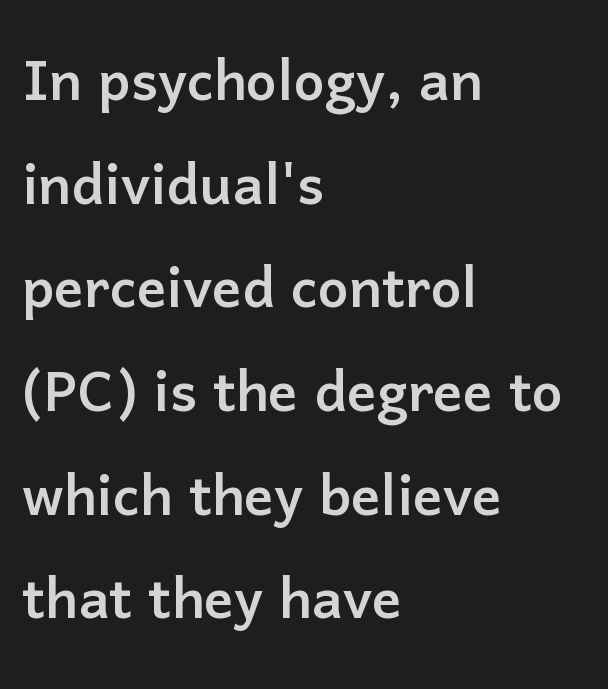
{"serif": "no", "italic": "no", "width": "normal", "stroke_contrast": "low", "x_height": "medium", "monospaced": "no", "underline": "no", "align": "left", "line_spacing": "normal", "line_spacing_ratio": 1.42, "letter_spacing": "normal", "letter_spacing_em": 0.0, "glyph_px": 73}
